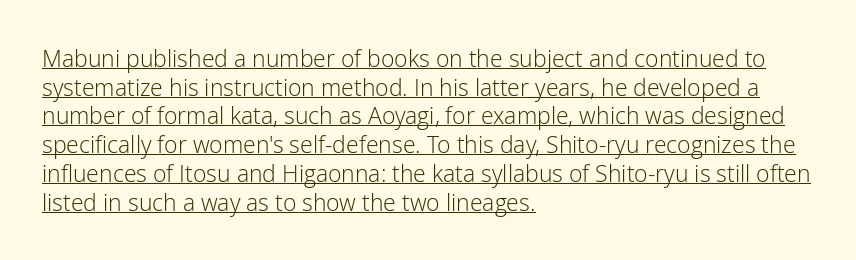
{"italic": "no", "bold": "no", "underline": "yes", "align": "left", "line_spacing": "normal", "line_spacing_ratio": 1.25, "letter_spacing": "normal", "letter_spacing_em": 0.0, "glyph_px": 23}
